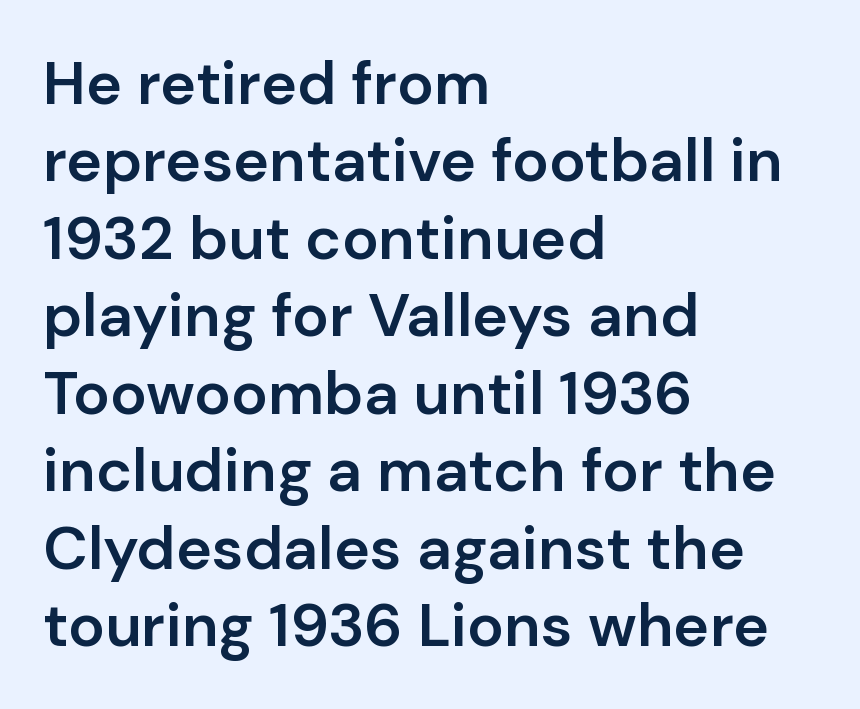
In terms of posture, this sample is upright. Honestly, there is no underline to notice here at all. The letters carry no serifs — their stems end cleanly without finishing strokes. This sample has the flowing, uneven cadence of proportional lettering. Firm but not heavy-handed strokes: this text is semibold.
